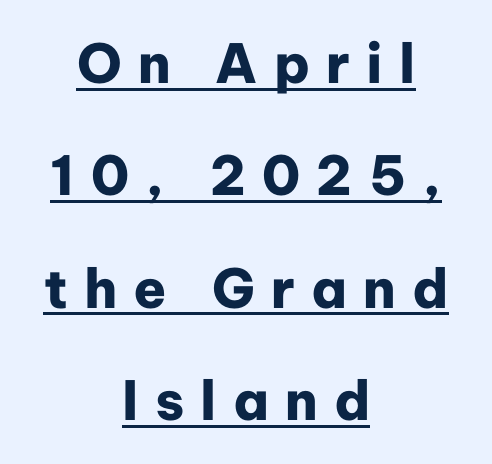
{"serif": "no", "italic": "no", "bold": "yes", "weight": "heavy", "width": "normal", "stroke_contrast": "low", "x_height": "medium", "monospaced": "no", "underline": "yes", "align": "center", "line_spacing": "loose", "line_spacing_ratio": 2.08, "letter_spacing": "wide", "letter_spacing_em": 0.3, "glyph_px": 54}
